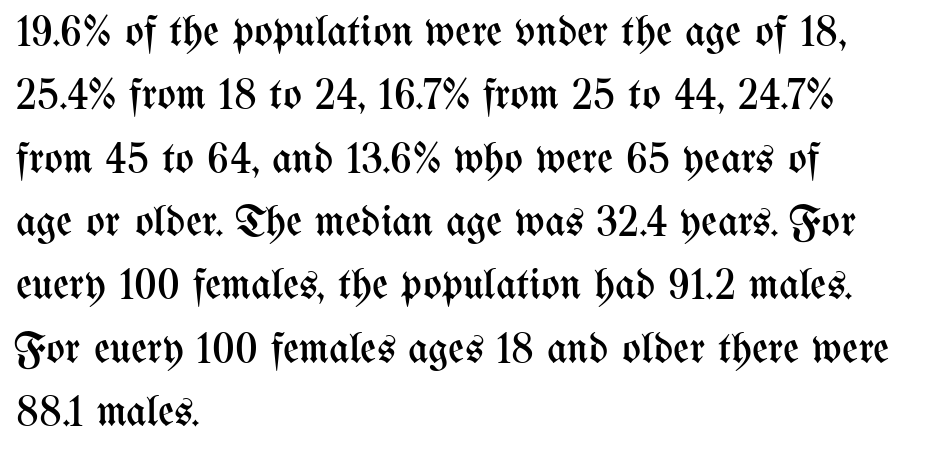
Q: Is the text bold? A: No.
Q: Is the text italic (slanted)? A: No, it is upright.
Q: Is the text underlined? A: No.
Q: How is the paragraph aligned? A: Left-aligned.
Q: Is the spacing between letters normal or unusually wide? A: Normal.
Q: Is the spacing between lines tight, normal or loose? A: Normal.
Q: Width (condensed, normal, or wide)? A: Condensed.
Q: Stroke contrast? A: Medium.
Q: x-height? A: Medium.
Q: Monospaced? A: No.
